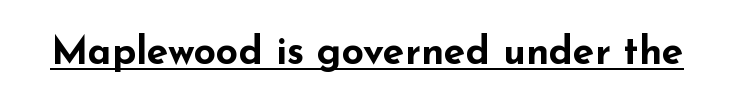
Q: Is the text bold? A: Yes.
Q: Is the text italic (slanted)? A: No, it is upright.
Q: Is the typeface a serif or a sans-serif typeface? A: Sans-serif.
Q: Is the text underlined? A: Yes.
Q: Is the spacing between letters normal or unusually wide? A: Normal.
Q: Width (condensed, normal, or wide)? A: Wide.
Q: Stroke contrast? A: Low.
Q: x-height? A: Small.
Q: Monospaced? A: No.
